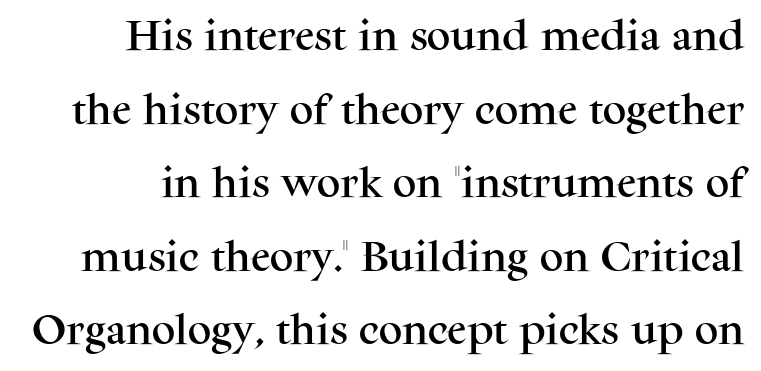
Q: Is the text italic (slanted)? A: No, it is upright.
Q: Is the typeface a serif or a sans-serif typeface? A: Serif.
Q: Is the text underlined? A: No.
Q: Is the spacing between letters normal or unusually wide? A: Normal.
Q: Is the spacing between lines tight, normal or loose? A: Loose.
Q: Width (condensed, normal, or wide)? A: Normal.
Q: Stroke contrast? A: Medium.
Q: x-height? A: Medium.
Q: Monospaced? A: No.
